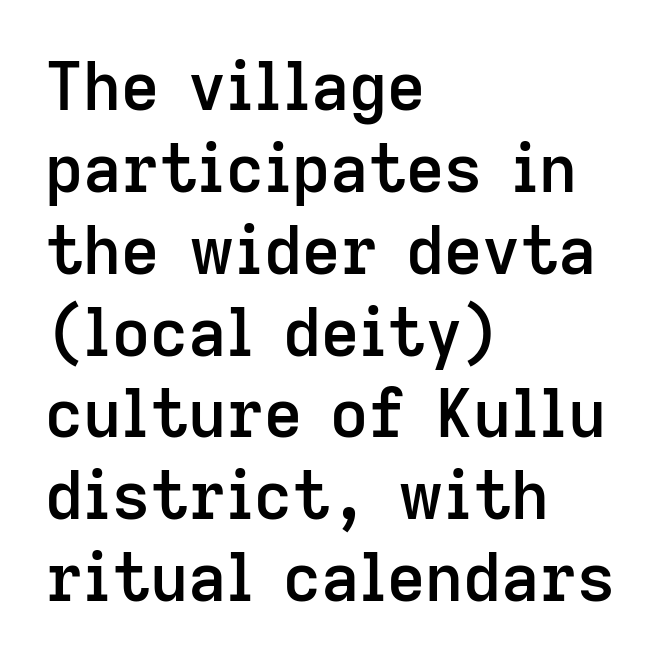
You could not count columns in this text — the font is proportionally spaced. This is roman type, the default non-slanted kind. The setting favours the left margin, as ordinary paragraphs usually do. In terms of letterspacing, this is plain default setting. Type without underlining.
